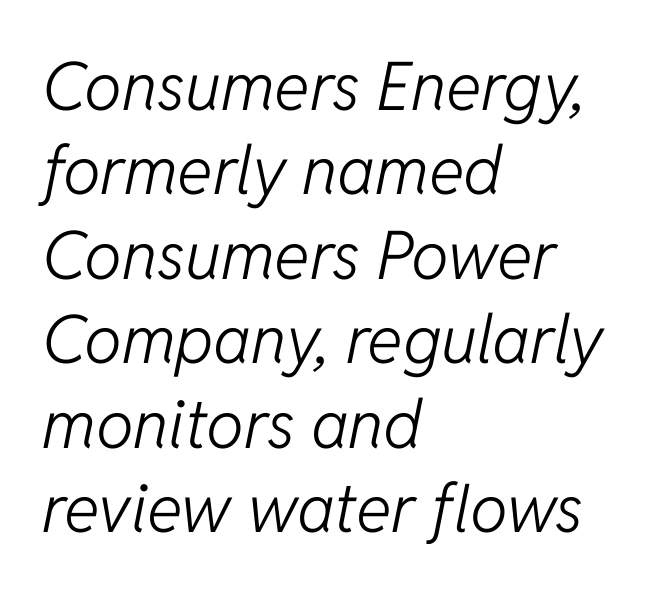
{"italic": "yes", "lean": "right", "slant_degrees": 11, "bold": "no", "weight": "light", "width": "normal", "stroke_contrast": "low", "x_height": "medium", "monospaced": "no", "underline": "no", "align": "left", "line_spacing": "normal", "line_spacing_ratio": 1.26, "letter_spacing": "normal", "letter_spacing_em": 0.0, "glyph_px": 67}
